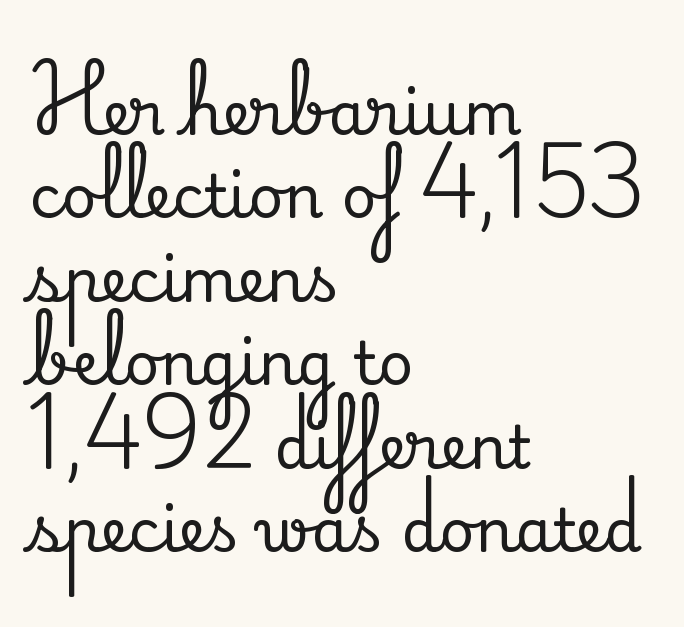
The image shows 60 px serif type, upright; set left-aligned, normal line spacing (1.39x), normal letter spacing, not underlined; medium stroke contrast and a small x-height.
